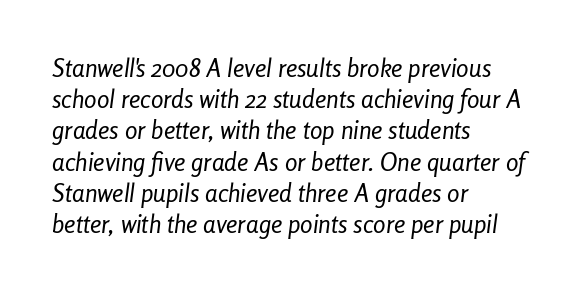
{"italic": "yes", "lean": "right", "slant_degrees": 8, "bold": "no", "underline": "no", "align": "left", "line_spacing": "normal", "line_spacing_ratio": 1.25, "letter_spacing": "normal", "letter_spacing_em": 0.0, "glyph_px": 25}
